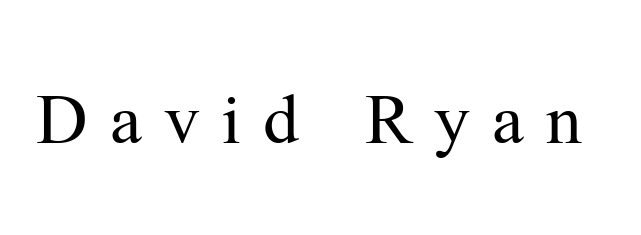
The image shows 79 px regular-weight serif type, upright; set unusually wide letter spacing (+0.28 em), not underlined; medium stroke contrast and a medium x-height.
